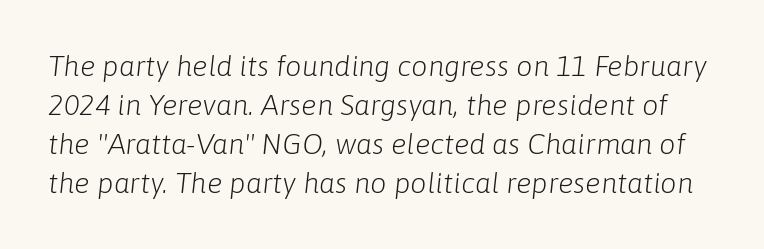
Q: Is the text bold? A: No.
Q: Is the text italic (slanted)? A: Yes, it leans right by about 6 degrees.
Q: Is the text underlined? A: No.
Q: Is the spacing between letters normal or unusually wide? A: Normal.
Q: Is the spacing between lines tight, normal or loose? A: Normal.
Q: Width (condensed, normal, or wide)? A: Normal.
Q: Stroke contrast? A: Low.
Q: x-height? A: Medium.
Q: Monospaced? A: No.
